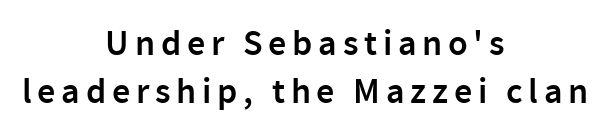
The image shows 36 px semibold sans-serif type, upright; set centered, normal line spacing (1.32x), not underlined; low stroke contrast and a medium x-height.
